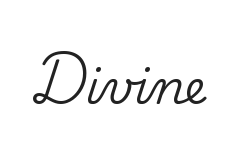
{"serif": "yes", "width": "normal", "stroke_contrast": "low", "x_height": "small", "monospaced": "no", "underline": "no", "letter_spacing": "normal", "letter_spacing_em": 0.0, "glyph_px": 46}
